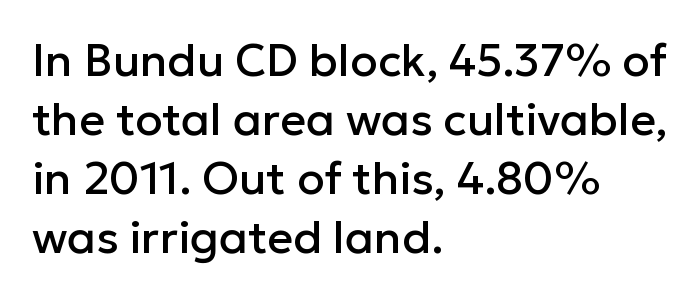
{"serif": "no", "italic": "no", "width": "normal", "stroke_contrast": "low", "x_height": "medium", "monospaced": "no", "underline": "no", "align": "left", "line_spacing": "normal", "line_spacing_ratio": 1.31, "letter_spacing": "normal", "letter_spacing_em": 0.0, "glyph_px": 45}
